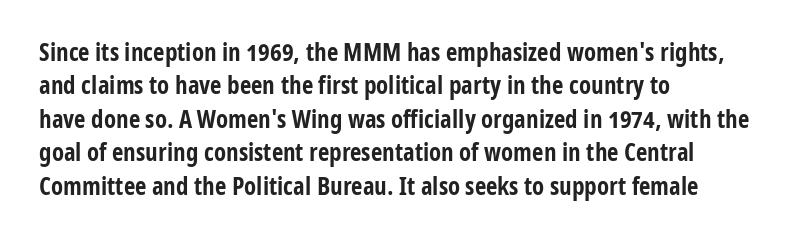
Q: Is the text bold? A: Yes.
Q: Is the text italic (slanted)? A: No, it is upright.
Q: Is the text underlined? A: No.
Q: How is the paragraph aligned? A: Left-aligned.
Q: Is the spacing between letters normal or unusually wide? A: Normal.
Q: Is the spacing between lines tight, normal or loose? A: Normal.
